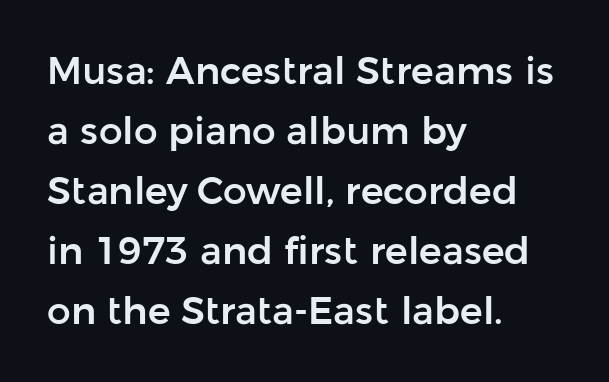
Q: Is the text italic (slanted)? A: No, it is upright.
Q: Is the typeface a serif or a sans-serif typeface? A: Sans-serif.
Q: Is the text underlined? A: No.
Q: How is the paragraph aligned? A: Left-aligned.
Q: Is the spacing between letters normal or unusually wide? A: Normal.
Q: Is the spacing between lines tight, normal or loose? A: Normal.
Q: Width (condensed, normal, or wide)? A: Normal.
Q: Stroke contrast? A: Low.
Q: x-height? A: Medium.
Q: Monospaced? A: No.
